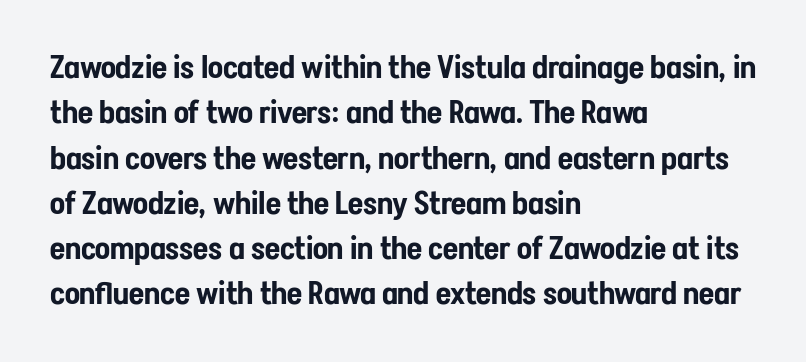
Q: Is the text italic (slanted)? A: No, it is upright.
Q: Is the typeface a serif or a sans-serif typeface? A: Sans-serif.
Q: Is the text underlined? A: No.
Q: How is the paragraph aligned? A: Left-aligned.
Q: Is the spacing between letters normal or unusually wide? A: Normal.
Q: Is the spacing between lines tight, normal or loose? A: Normal.
Q: Width (condensed, normal, or wide)? A: Condensed.
Q: Stroke contrast? A: Low.
Q: x-height? A: Medium.
Q: Monospaced? A: No.
